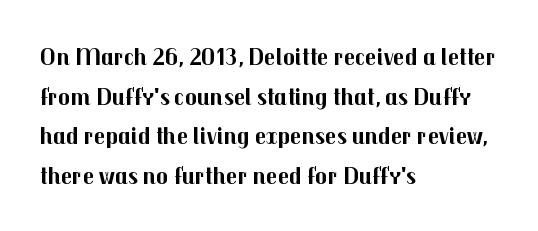
The words here are not underlined. Glyph-to-glyph distance matches everyday printed text. The rows are spaced the way most documents space them. The lettering holds an erect, upright posture throughout. Heavy-handed strokes throughout: this text is bold. Which margin do the lines hug? The left one — the right edge is uneven.
